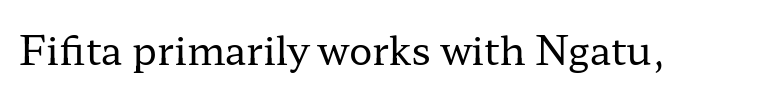
{"serif": "yes", "italic": "no", "bold": "no", "weight": "regular", "width": "wide", "stroke_contrast": "low", "x_height": "medium", "monospaced": "no", "underline": "no", "letter_spacing": "normal", "letter_spacing_em": 0.0, "glyph_px": 39}
